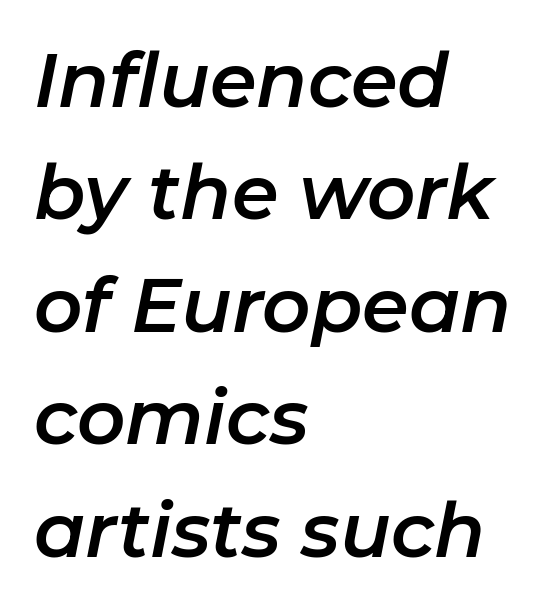
The image shows 75 px text type, italic (leaning right); set left-aligned, normal line spacing (1.5x), normal letter spacing, not underlined; low stroke contrast and a medium x-height.
